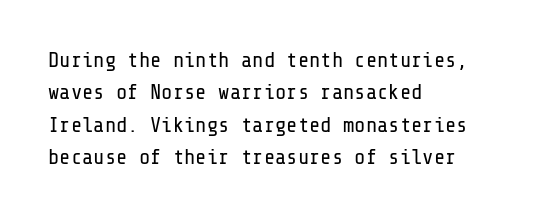
Q: Is the text bold? A: No.
Q: Is the text italic (slanted)? A: No, it is upright.
Q: Is the text underlined? A: No.
Q: How is the paragraph aligned? A: Left-aligned.
Q: Is the spacing between letters normal or unusually wide? A: Normal.
Q: Is the spacing between lines tight, normal or loose? A: Normal.
